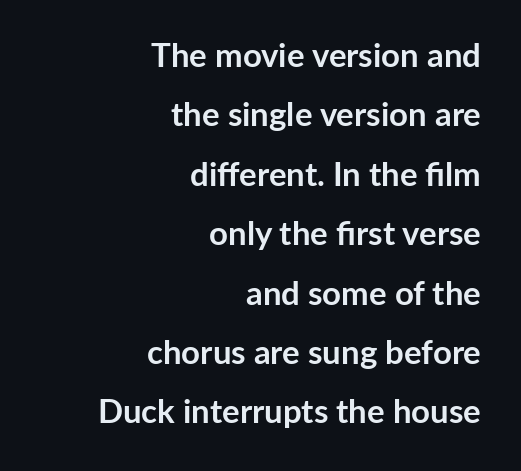
The string is rendered with underlining switched off. Notice how the passage keeps a crisp vertical edge on the right only. Look at the stroke-to-counter ratio: heavy, a bold. Designer's note — italics off, roman on.
